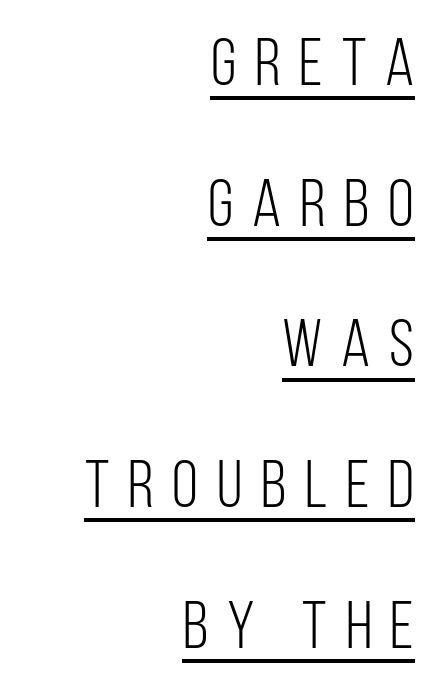
{"serif": "no", "italic": "no", "bold": "no", "weight": "light", "width": "condensed", "stroke_contrast": "low", "x_height": "large", "monospaced": "no", "underline": "yes", "align": "right", "line_spacing": "loose", "line_spacing_ratio": 2.1, "letter_spacing": "wide", "letter_spacing_em": 0.28, "glyph_px": 67}
